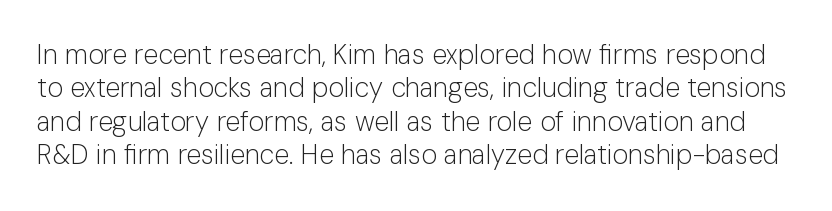
The image shows 27 px text type, upright; set line spacing 1.24x, normal letter spacing, not underlined.
